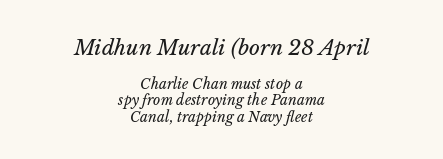
Is this a heavy cut? Hardly; it is regular or lighter. Scale decreases going downward across the two blocks. You could call the tracking neutral — neither tight nor loose. The setting favours the middle, as headings and verse often do. Any mark beneath the type? The region is blank. If you drew a line through each stem, it would be angled.
